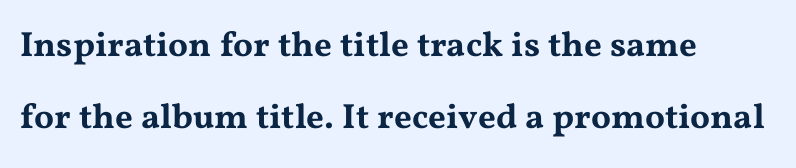
Classification — serif. Descenders are the only things crossing below the line. You could fit nearly another row in the gap between these rows. It's the straight-up-and-down kind of type. The rendering uses natural spacing where letterforms have individual widths. Is the letter spacing exaggerated? No — it looks like the ordinary default.
